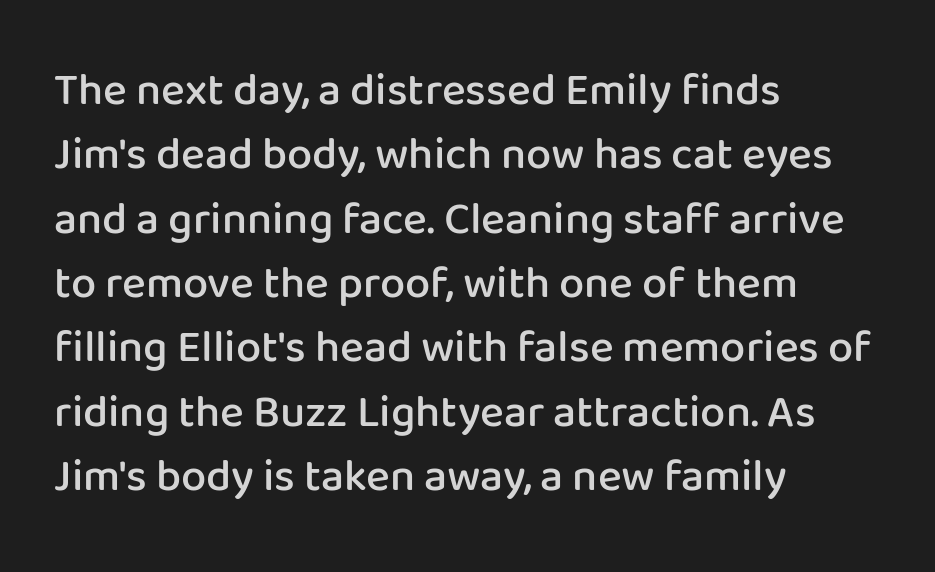
Q: Is the text bold? A: Semi-bold.
Q: Is the text italic (slanted)? A: No, it is upright.
Q: Is the typeface a serif or a sans-serif typeface? A: Sans-serif.
Q: Is the text underlined? A: No.
Q: How is the paragraph aligned? A: Left-aligned.
Q: Is the spacing between letters normal or unusually wide? A: Normal.
Q: Is the spacing between lines tight, normal or loose? A: Normal.
Q: Width (condensed, normal, or wide)? A: Normal.
Q: Stroke contrast? A: Low.
Q: x-height? A: Medium.
Q: Monospaced? A: No.
